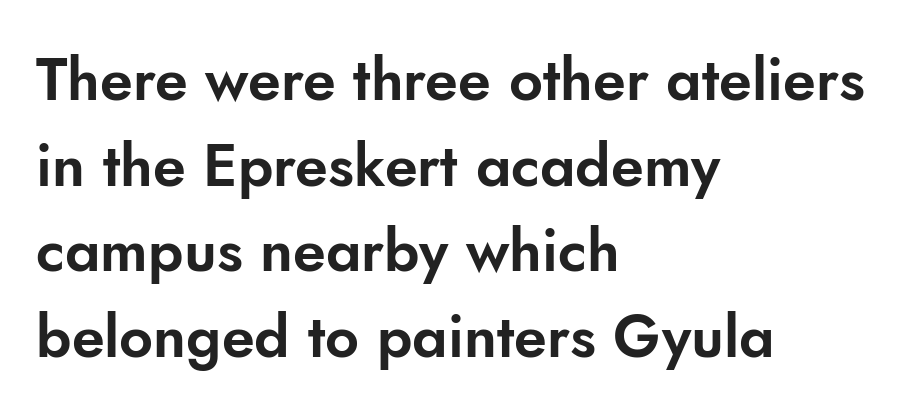
Line spacing here is normal. Quick note: underline off. Unlike italic type, these characters show no tilt at all. The ragged edge is on the right, which tells us the setting is flush left. Each letter's strokes conclude bluntly, with no projecting serifs. Glyph-to-glyph distance matches everyday printed text.
